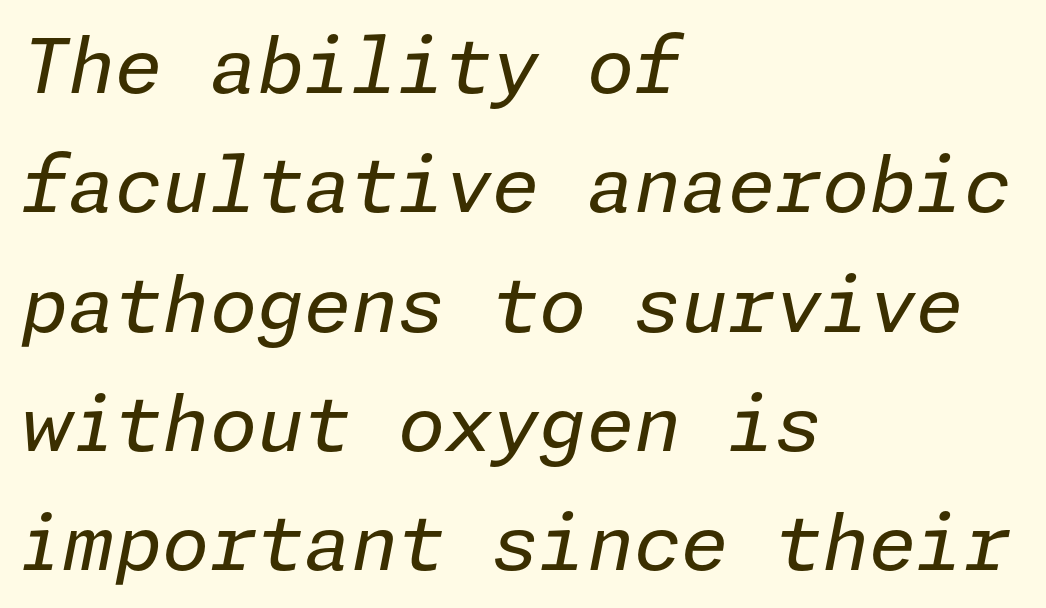
The image shows 76 px regular-weight type, italic (leaning right); set left-aligned, normal line spacing (1.57x), normal letter spacing, not underlined; low stroke contrast and a medium x-height.
